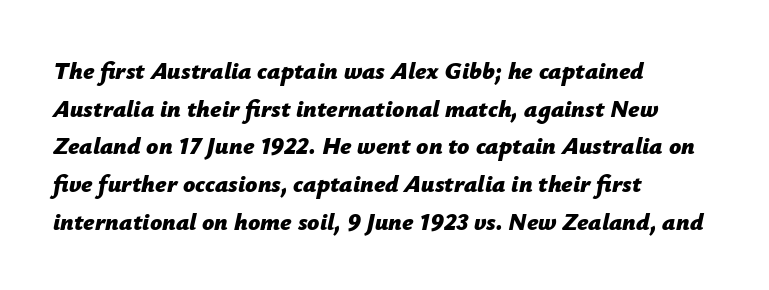
{"italic": "yes", "lean": "right", "slant_degrees": 12, "bold": "yes", "underline": "no", "align": "left", "line_spacing": "normal", "line_spacing_ratio": 1.57, "letter_spacing": "normal", "letter_spacing_em": 0.0, "glyph_px": 24}
